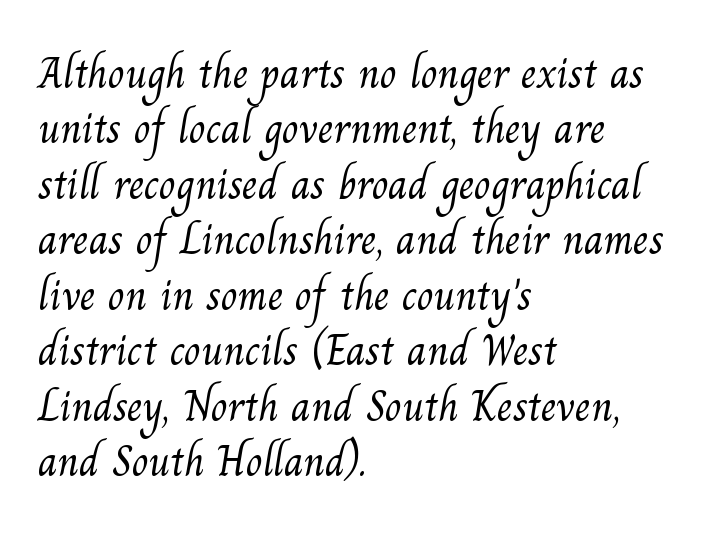
Q: Is the text bold? A: No.
Q: Is the typeface a serif or a sans-serif typeface? A: Serif.
Q: Is the text underlined? A: No.
Q: How is the paragraph aligned? A: Left-aligned.
Q: Is the spacing between letters normal or unusually wide? A: Normal.
Q: Is the spacing between lines tight, normal or loose? A: Normal.
Q: Width (condensed, normal, or wide)? A: Normal.
Q: Stroke contrast? A: Medium.
Q: x-height? A: Small.
Q: Monospaced? A: No.
